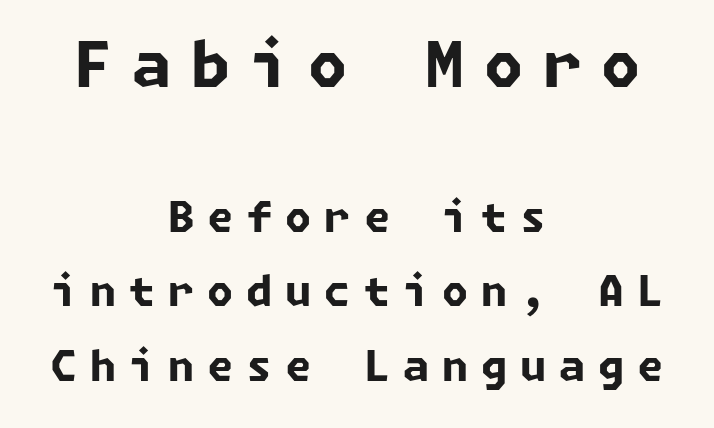
There is plenty of visible air inserted between adjacent glyphs. Regarding serifs, this sample does without them. The more generous point size was reserved for the upper chunk. A dark, heavy texture on the line: the type is bold. The glyphs are unaccompanied by any horizontal stroke below them. Alignment: centered.
